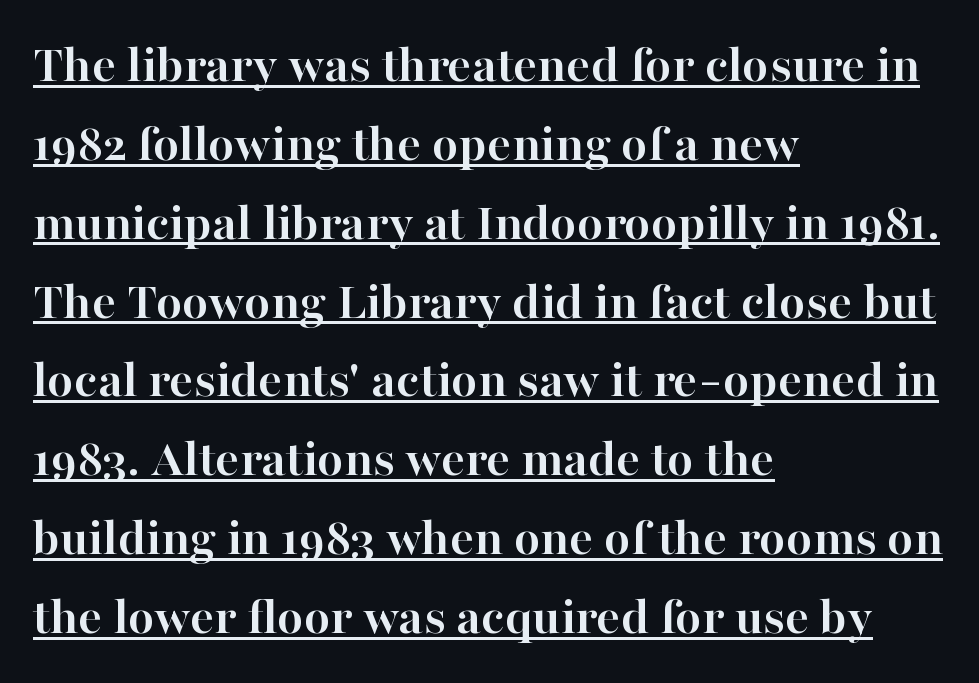
{"serif": "yes", "italic": "no", "bold": "yes", "weight": "semibold", "width": "normal", "stroke_contrast": "high", "x_height": "medium", "monospaced": "no", "underline": "yes", "align": "left", "line_spacing": "normal", "line_spacing_ratio": 1.46, "letter_spacing": "normal", "letter_spacing_em": 0.0, "glyph_px": 54}
